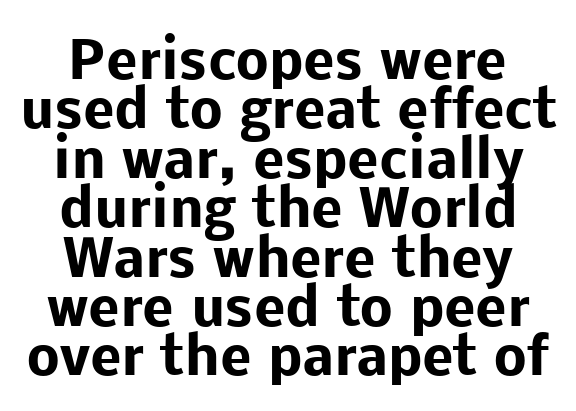
Q: Is the text bold? A: Yes.
Q: Is the text italic (slanted)? A: No, it is upright.
Q: Is the typeface a serif or a sans-serif typeface? A: Sans-serif.
Q: Is the text underlined? A: No.
Q: How is the paragraph aligned? A: Centered.
Q: Is the spacing between letters normal or unusually wide? A: Normal.
Q: Is the spacing between lines tight, normal or loose? A: Tight.
Q: Width (condensed, normal, or wide)? A: Normal.
Q: Stroke contrast? A: Low.
Q: x-height? A: Medium.
Q: Monospaced? A: No.
